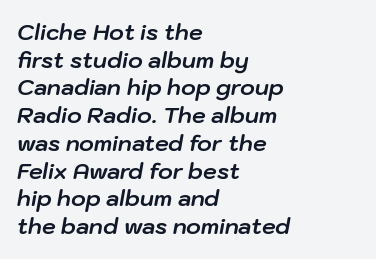
{"italic": "yes", "lean": "right", "slant_degrees": 10, "bold": "yes", "underline": "no", "align": "left", "line_spacing": "normal", "line_spacing_ratio": 1.26, "letter_spacing": "normal", "letter_spacing_em": 0.0, "glyph_px": 22}
